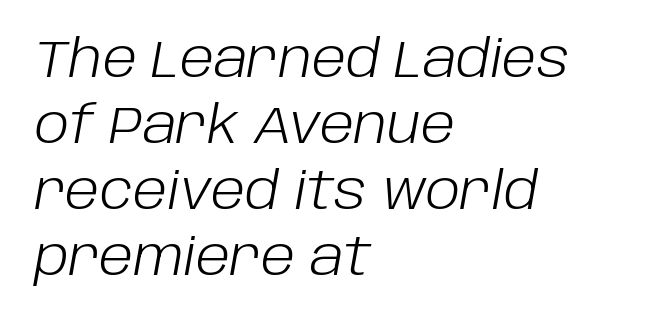
Each letter keeps its own natural width here, so spacing adapts to shape. The space directly below the letters is spotless. Italic: yes, the glyphs are oblique. Letters have the restrained weight of plain body copy at most.
